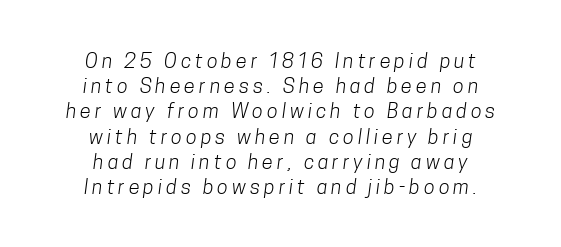
Q: Is the text bold? A: No.
Q: Is the text underlined? A: No.
Q: How is the paragraph aligned? A: Centered.
Q: Is the spacing between letters normal or unusually wide? A: Unusually wide.
Q: Is the spacing between lines tight, normal or loose? A: Normal.
